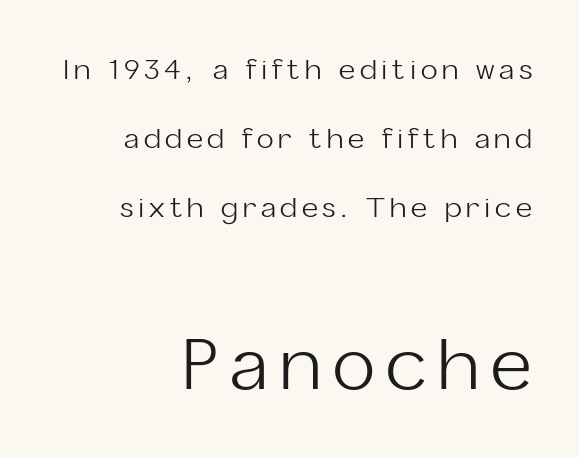
Q: Is the text bold? A: No.
Q: Is the text italic (slanted)? A: No, it is upright.
Q: Is the typeface a serif or a sans-serif typeface? A: Sans-serif.
Q: Is the text underlined? A: No.
Q: How is the paragraph aligned? A: Right-aligned.
Q: Is the spacing between lines tight, normal or loose? A: Loose.
Q: Which block of text is set in a larger size, the first (top) or the second (bottom)? A: The second (bottom) one.
Q: Width (condensed, normal, or wide)? A: Normal.
Q: Stroke contrast? A: Low.
Q: x-height? A: Medium.
Q: Monospaced? A: No.
